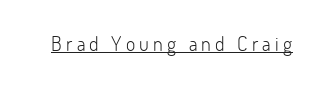
Q: Is the text bold? A: No.
Q: Is the text italic (slanted)? A: No, it is upright.
Q: Is the text underlined? A: Yes.
Q: Is the spacing between letters normal or unusually wide? A: Unusually wide.
